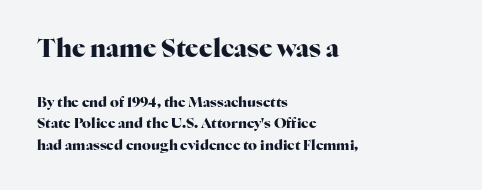
Q: Is the text bold? A: Yes.
Q: Is the text italic (slanted)? A: No, it is upright.
Q: Is the text underlined? A: No.
Q: How is the paragraph aligned? A: Left-aligned.
Q: Is the spacing between letters normal or unusually wide? A: Normal.
Q: Is the spacing between lines tight, normal or loose? A: Normal.
Q: Which block of text is set in a larger size, the first (top) or the second (bottom)? A: The first (top) one.
